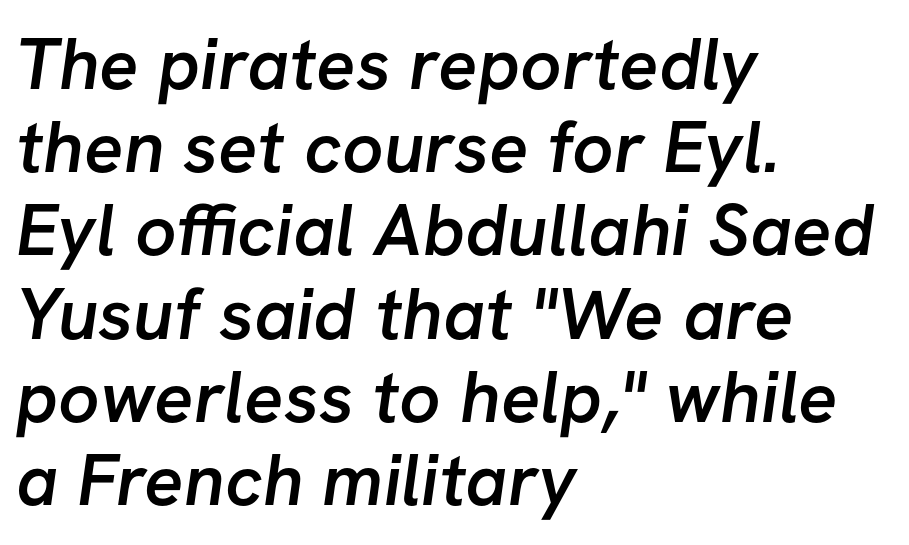
The image shows 73 px semibold sans-serif type; set left-aligned, tight line spacing (1.14x), normal letter spacing, not underlined; low stroke contrast and a medium x-height.
